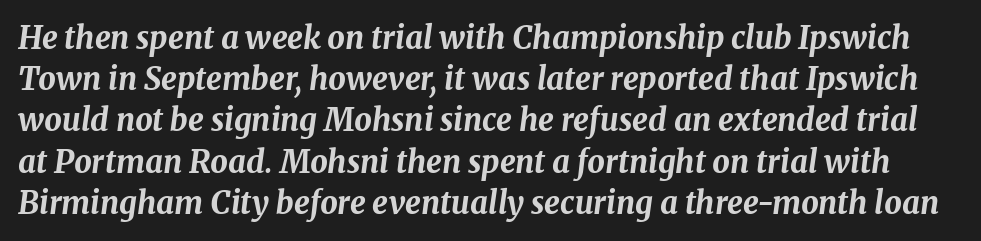
Q: Is the text bold? A: Yes.
Q: Is the text italic (slanted)? A: Yes, it leans right by about 8 degrees.
Q: Is the text underlined? A: No.
Q: Is the spacing between letters normal or unusually wide? A: Normal.
Q: Is the spacing between lines tight, normal or loose? A: Normal.
Q: Width (condensed, normal, or wide)? A: Normal.
Q: Stroke contrast? A: Medium.
Q: x-height? A: Medium.
Q: Monospaced? A: No.
